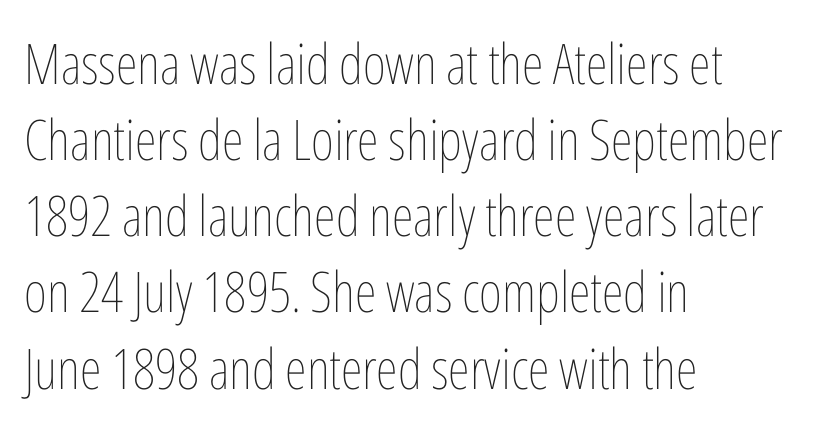
If you drew a ruler down the left edge, every line would touch it. Is there much room between lines? A standard amount, neither cramped nor airy. This is the regular roman posture of the typeface. The rendering uses natural spacing where letterforms have individual widths.
